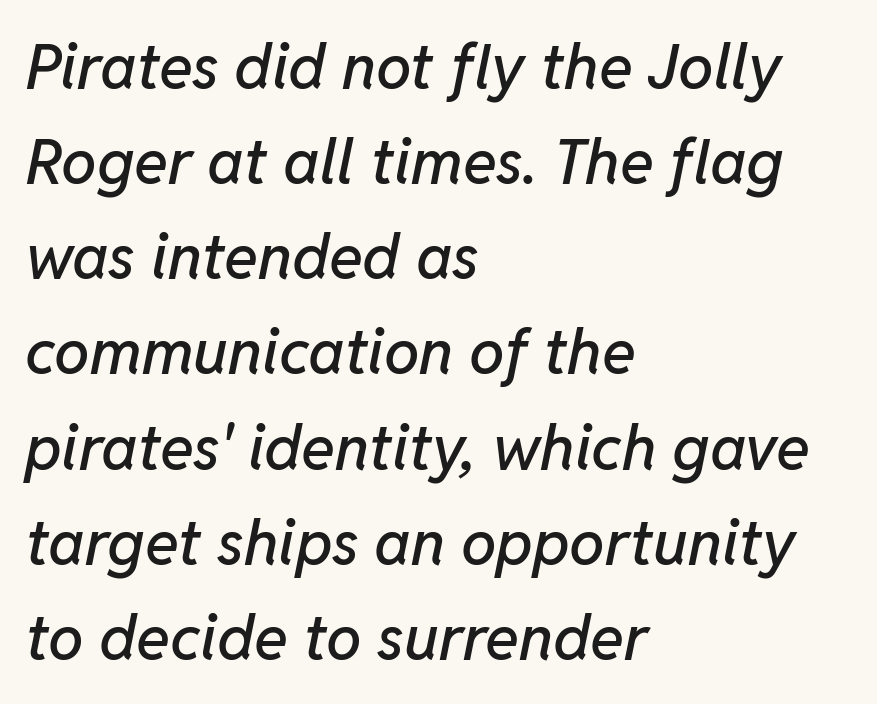
{"italic": "yes", "lean": "right", "slant_degrees": 11, "width": "normal", "stroke_contrast": "low", "x_height": "medium", "monospaced": "no", "underline": "no", "align": "left", "line_spacing": "normal", "line_spacing_ratio": 1.51, "letter_spacing": "normal", "letter_spacing_em": 0.0, "glyph_px": 63}
